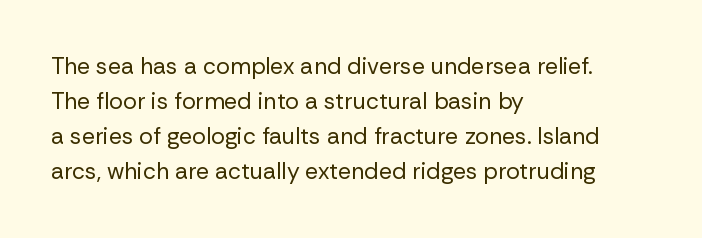
{"italic": "no", "bold": "no", "underline": "no", "align": "left", "line_spacing": "normal", "line_spacing_ratio": 1.52, "letter_spacing": "normal", "letter_spacing_em": 0.0, "glyph_px": 23}
